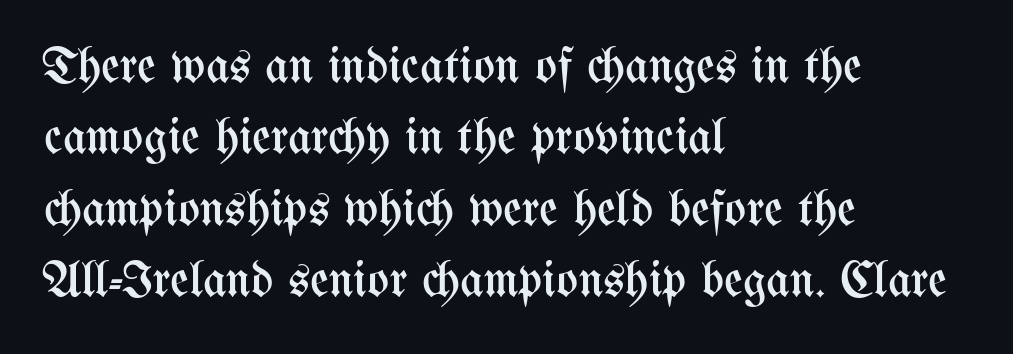
The image shows 51 px regular-weight, condensed type, upright; set left-aligned, normal line spacing (1.4x), normal letter spacing, not underlined; medium stroke contrast and a medium x-height.
